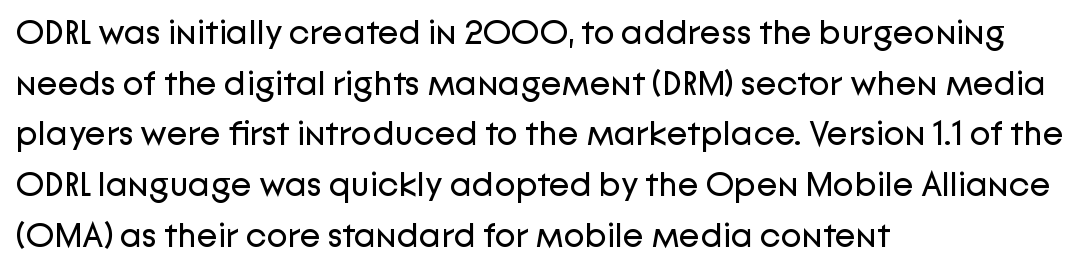
This sample uses an upright cut, with every glyph sitting square on the baseline. The strokes are not fattened; the text isn't bold. The words here are not underlined. Does the type have serifs? No, each stem ends abruptly.
